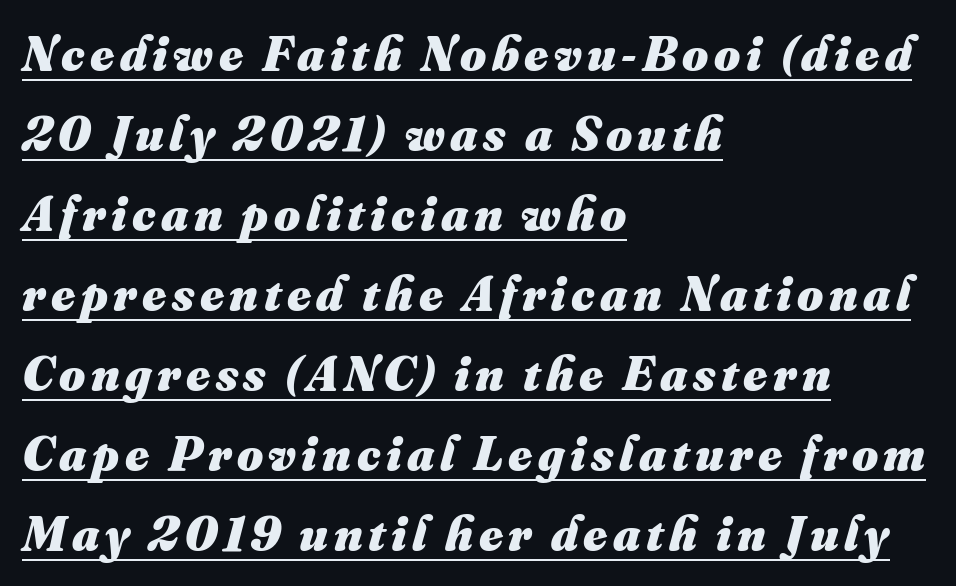
The image shows 50 px heavy type; set left-aligned, normal line spacing (1.6x), underlined; medium stroke contrast and a small x-height.
